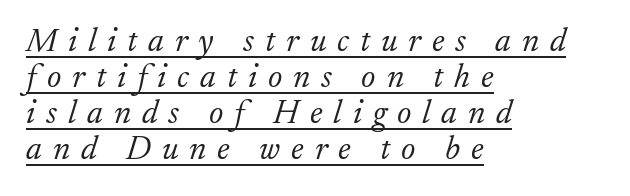
Proportional: the letters do not fall into vertical columns. Glance below the letters and you will spot a drawn line. The face used here is rendered with a markedly widened letterfit. Horizontally, the lines are justified to the leading edge only. The font's italic variant was chosen for this text.
